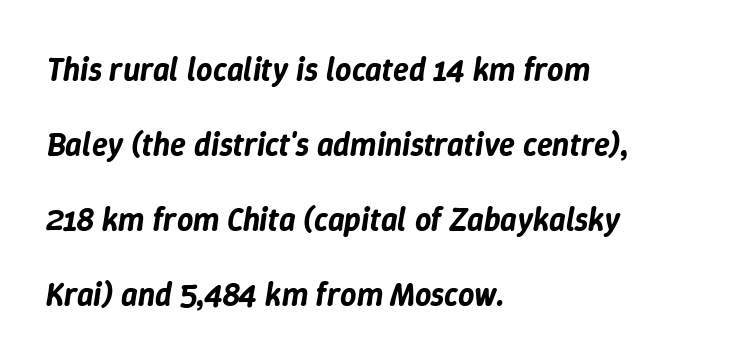
{"italic": "yes", "lean": "right", "slant_degrees": 9, "width": "normal", "stroke_contrast": "low", "x_height": "medium", "monospaced": "no", "underline": "no", "align": "left", "line_spacing": "loose", "line_spacing_ratio": 2.34, "letter_spacing": "normal", "letter_spacing_em": 0.0, "glyph_px": 32}
